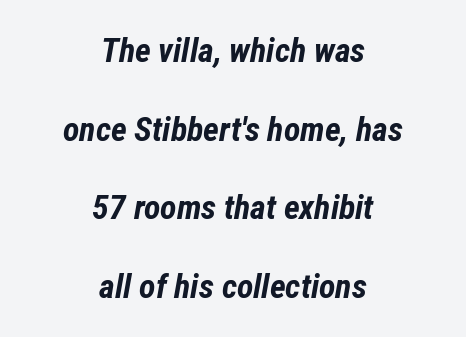
Tracking here is standard; glyphs follow each other at the usual distance. Is the type slanted? Yes — the strokes lean at a clear angle. Casual observation: everything's sitting right in the middle. These lines are rendered in a variable-pitch font.
